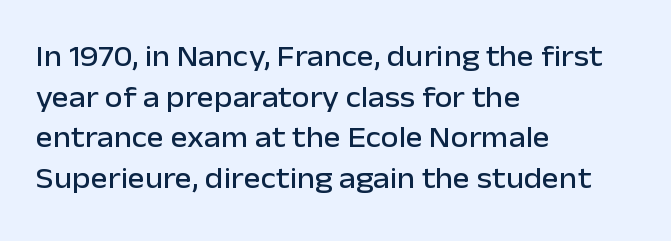
Q: Is the text italic (slanted)? A: No, it is upright.
Q: Is the typeface a serif or a sans-serif typeface? A: Sans-serif.
Q: Is the text underlined? A: No.
Q: How is the paragraph aligned? A: Left-aligned.
Q: Is the spacing between letters normal or unusually wide? A: Normal.
Q: Is the spacing between lines tight, normal or loose? A: Normal.
Q: Width (condensed, normal, or wide)? A: Normal.
Q: Stroke contrast? A: Low.
Q: x-height? A: Medium.
Q: Monospaced? A: No.
